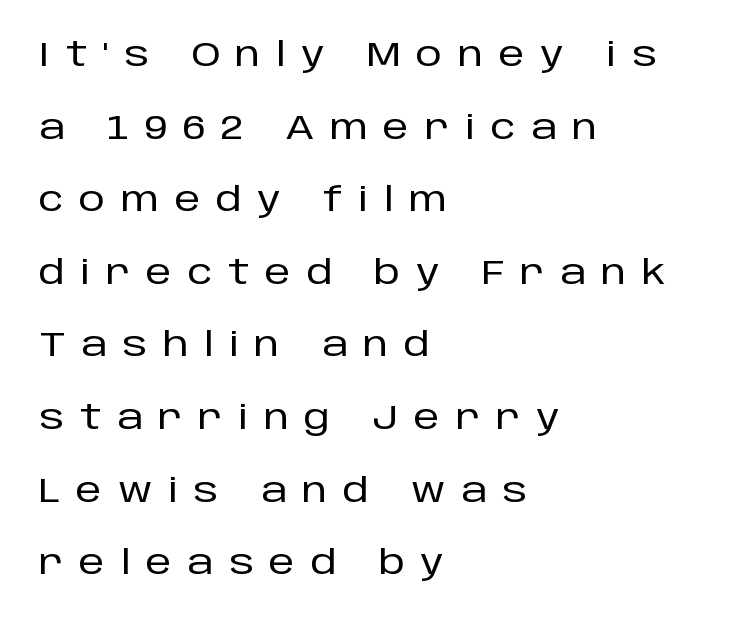
This is roman type, the default non-slanted kind. In terms of letterspacing, this is a distinctly airy, spread setting. The characters display no serif detailing; their extremities are plain. The setting favours the left margin, as ordinary paragraphs usually do. Check the space under the baseline: it is left empty.
